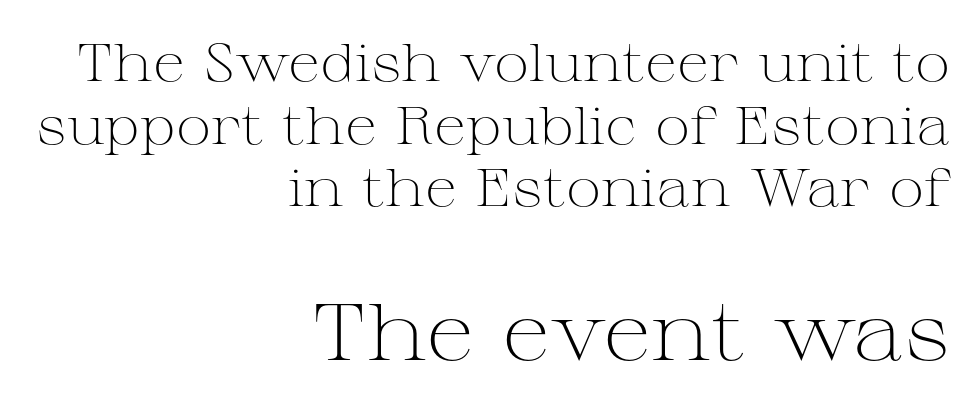
Is the stroke heavy? The answer is a plain regular-or-lighter. The letters carry serifs — small finishing strokes at the ends of their stems. Is the block centered? No — it sits flush against the right margin. Every character sits straight up, as roman type does. In terms of letterspacing, this is plain default setting.
